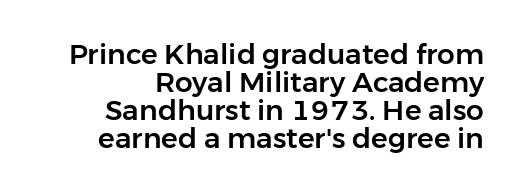
{"serif": "no", "italic": "no", "width": "normal", "stroke_contrast": "low", "x_height": "medium", "monospaced": "no", "underline": "no", "align": "right", "line_spacing": "tight", "line_spacing_ratio": 1.0, "letter_spacing": "normal", "letter_spacing_em": 0.0, "glyph_px": 28}
